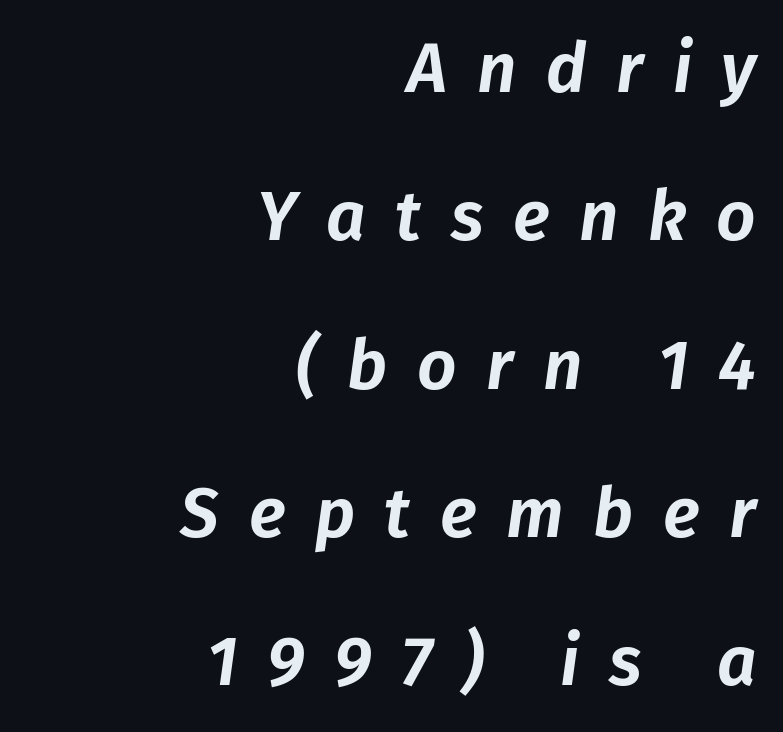
The face used here is proportionally spaced, like ordinary book or web type. Honestly, the rows look like they've been pulled way apart. Would a proofreader flag this as italicized? Yes. If you drew a ruler down the right edge, every line would touch it.
